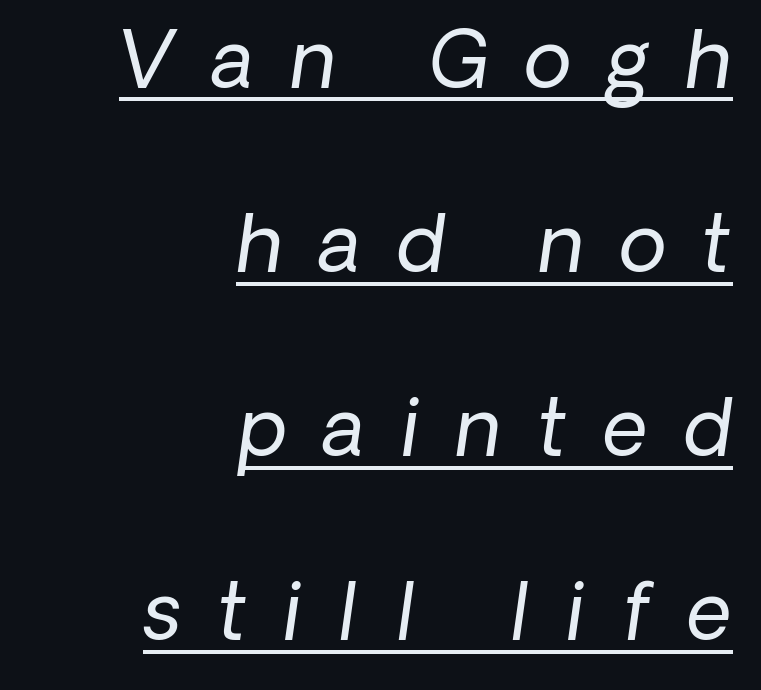
The image shows 78 px regular-weight type, italic (leaning right); set right-aligned, loose line spacing (2.36x), unusually wide letter spacing (+0.47 em), underlined; low stroke contrast and a medium x-height.
